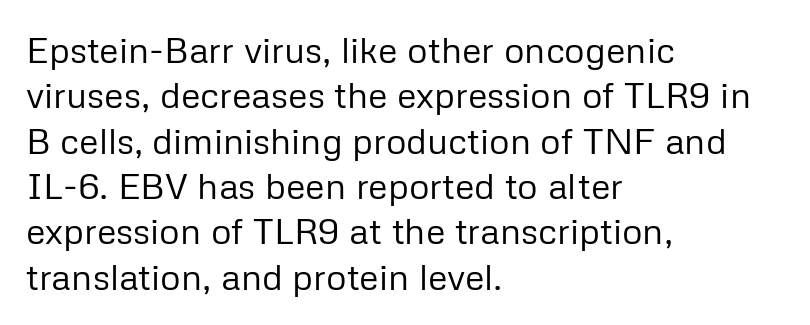
The image shows 36 px regular-weight sans-serif type, upright; set left-aligned, normal line spacing (1.26x), normal letter spacing, not underlined; low stroke contrast and a medium x-height.
